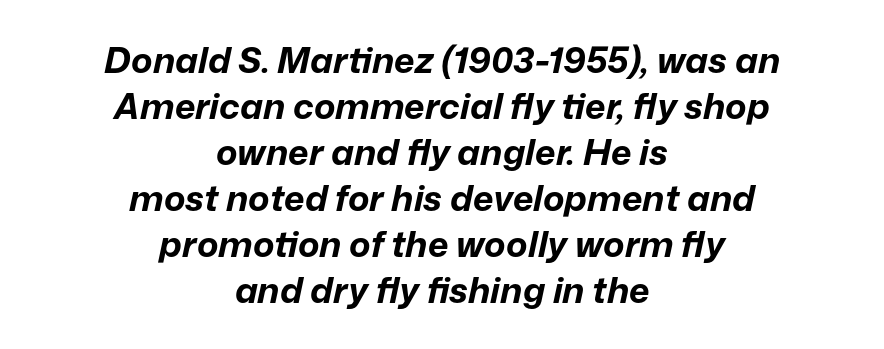
The image shows 36 px bold type, italic (leaning right); set centered, normal line spacing (1.28x), normal letter spacing, not underlined; low stroke contrast and a medium x-height.
